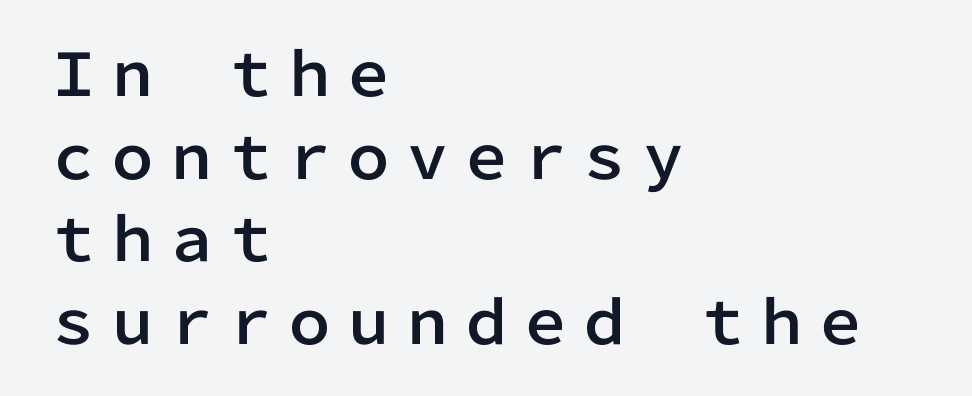
Q: Is the text italic (slanted)? A: No, it is upright.
Q: Is the typeface a serif or a sans-serif typeface? A: Sans-serif.
Q: Is the text underlined? A: No.
Q: How is the paragraph aligned? A: Left-aligned.
Q: Is the spacing between letters normal or unusually wide? A: Normal.
Q: Is the spacing between lines tight, normal or loose? A: Normal.
Q: Width (condensed, normal, or wide)? A: Normal.
Q: Stroke contrast? A: Low.
Q: x-height? A: Medium.
Q: Monospaced? A: No.
